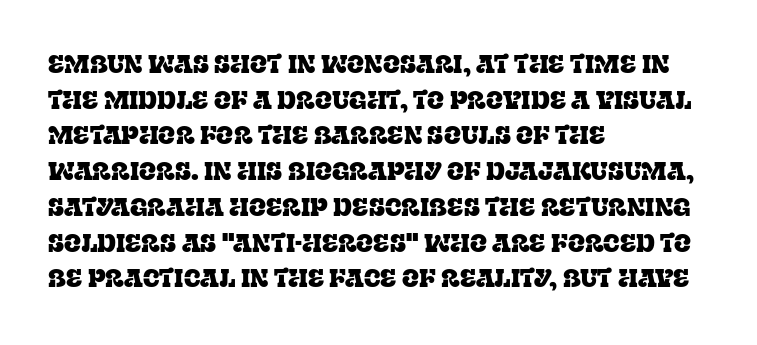
Glyph-to-glyph distance matches everyday printed text. The baseline area is clear. These lines are set flush left with a ragged right edge. Designer's note — italics off, roman on. The rendering uses a moderate line-height, typical for paragraphs.
